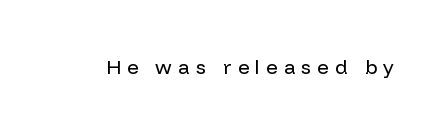
The image shows 20 px text type, upright; set unusually wide letter spacing (+0.31 em), not underlined.
